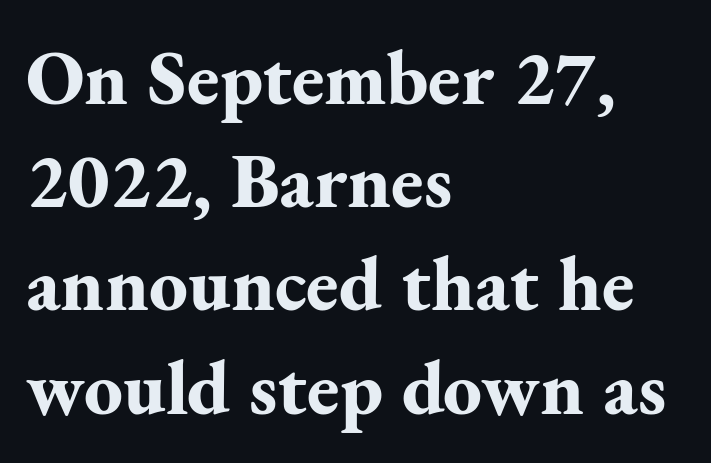
The image shows 77 px bold serif type, upright; set left-aligned, normal line spacing (1.34x), normal letter spacing, not underlined; medium stroke contrast and a small x-height.
